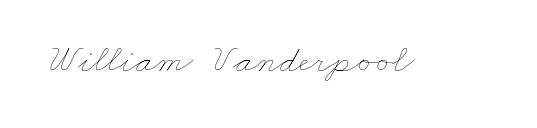
Q: Is the text bold? A: No.
Q: Is the text underlined? A: No.
Q: Is the spacing between letters normal or unusually wide? A: Normal.
Q: Width (condensed, normal, or wide)? A: Wide.
Q: Stroke contrast? A: Low.
Q: x-height? A: Small.
Q: Monospaced? A: No.
